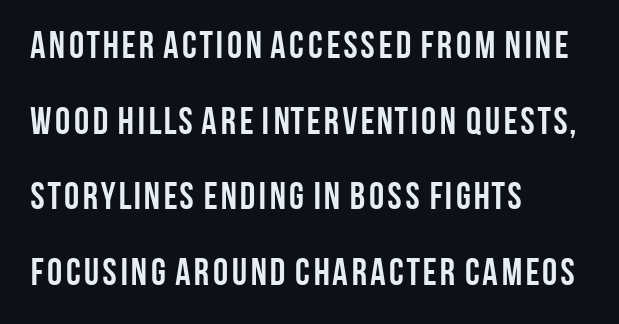
The image shows 38 px semibold, condensed sans-serif type, upright; set left-aligned, loose line spacing (1.99x), normal letter spacing, not underlined; low stroke contrast and a large x-height.
